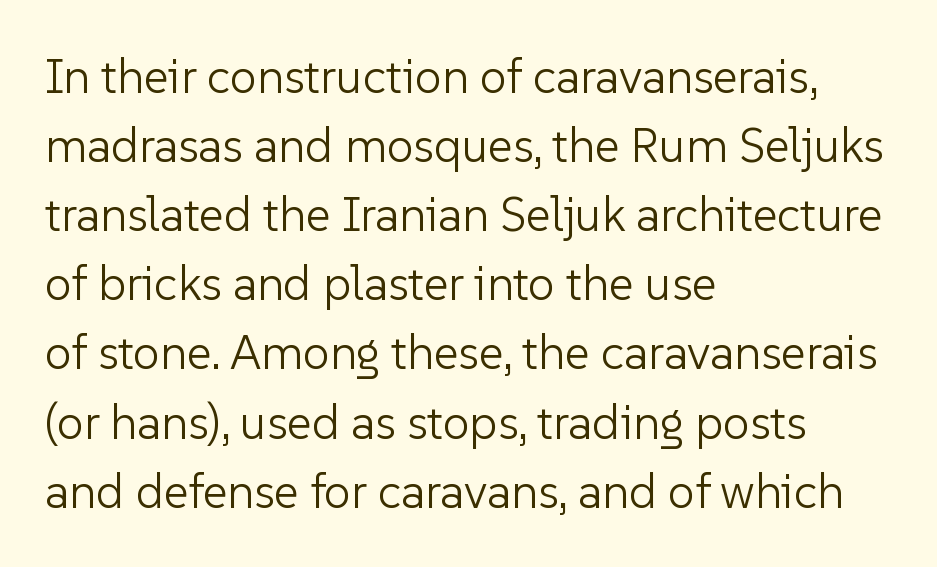
The image shows 48 px light sans-serif type, upright; set left-aligned, normal line spacing (1.44x), normal letter spacing, not underlined; low stroke contrast and a medium x-height.
